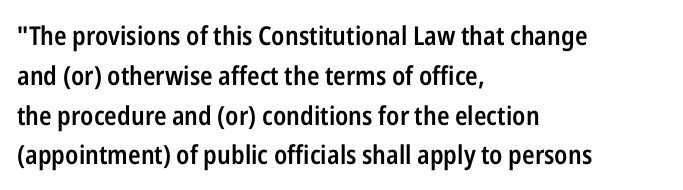
Q: Is the text bold? A: Semi-bold.
Q: Is the text italic (slanted)? A: No, it is upright.
Q: Is the text underlined? A: No.
Q: How is the paragraph aligned? A: Left-aligned.
Q: Is the spacing between letters normal or unusually wide? A: Normal.
Q: Is the spacing between lines tight, normal or loose? A: Normal.
